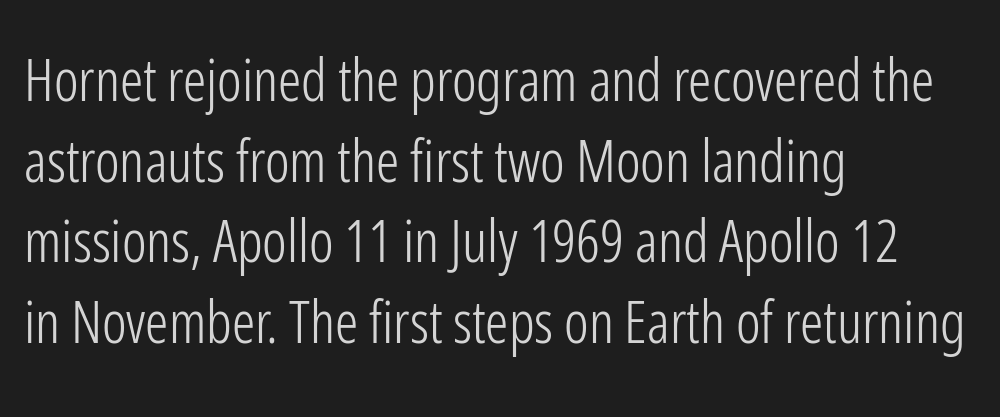
The image shows 58 px light, condensed sans-serif type, upright; set left-aligned, normal line spacing (1.39x), normal letter spacing, not underlined; low stroke contrast and a medium x-height.
